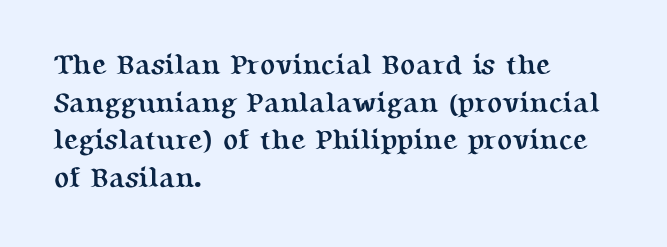
A dark, heavy texture on the line: the type is bold. The passage shown has conventional tracking throughout. Each letter's strokes conclude with small projecting serifs. Spacing verdict: proportional, widths tailored to each character. It's the straight-up-and-down kind of type.
